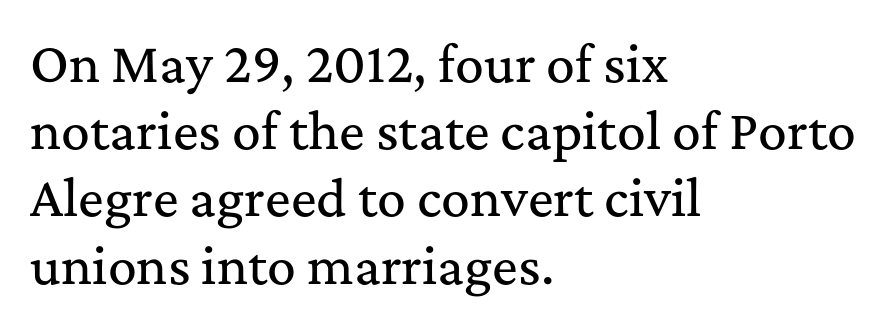
Q: Is the text italic (slanted)? A: No, it is upright.
Q: Is the typeface a serif or a sans-serif typeface? A: Serif.
Q: Is the text underlined? A: No.
Q: How is the paragraph aligned? A: Left-aligned.
Q: Is the spacing between letters normal or unusually wide? A: Normal.
Q: Is the spacing between lines tight, normal or loose? A: Normal.
Q: Width (condensed, normal, or wide)? A: Normal.
Q: Stroke contrast? A: Medium.
Q: x-height? A: Medium.
Q: Monospaced? A: No.
